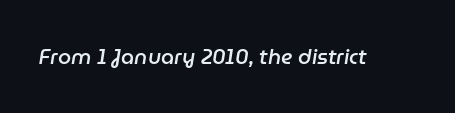
{"italic": "yes", "lean": "right", "slant_degrees": 9, "bold": "semi", "underline": "no", "letter_spacing": "normal", "letter_spacing_em": 0.0, "glyph_px": 21}
